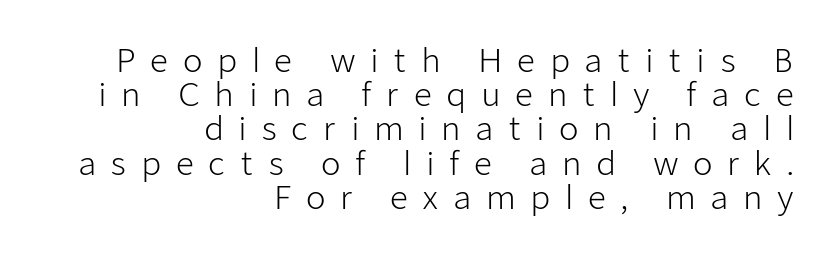
{"serif": "no", "italic": "no", "bold": "no", "weight": "light", "width": "normal", "stroke_contrast": "low", "x_height": "medium", "monospaced": "no", "underline": "no", "align": "right", "line_spacing": "tight", "line_spacing_ratio": 1.07, "letter_spacing": "wide", "letter_spacing_em": 0.45, "glyph_px": 32}
